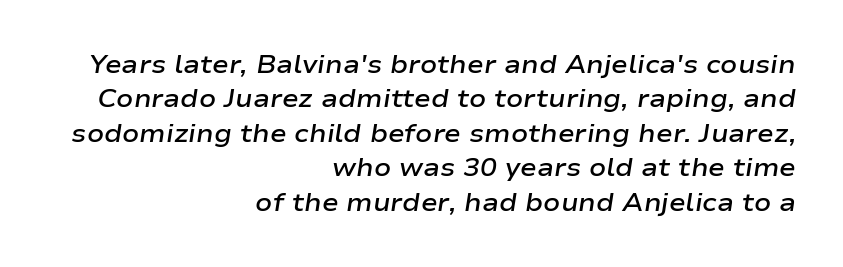
A bare baseline throughout the passage. A student would call this right alignment; a typographer would say flush right, rag left. Evenly set lines give the paragraph a standard silhouette. The text carries the slant typical of an italic or oblique font. Typographic density is moderately raised because the face is semibold.
